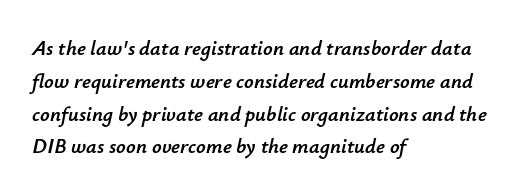
Q: Is the text italic (slanted)? A: Yes, it leans right by about 12 degrees.
Q: Is the text underlined? A: No.
Q: How is the paragraph aligned? A: Left-aligned.
Q: Is the spacing between letters normal or unusually wide? A: Normal.
Q: Is the spacing between lines tight, normal or loose? A: Normal.
